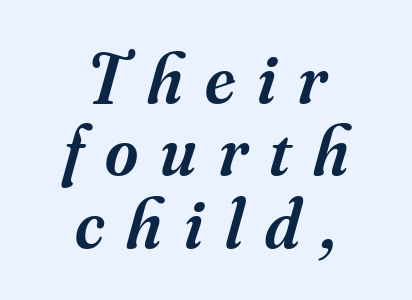
Q: Is the text bold? A: Semi-bold.
Q: Is the text italic (slanted)? A: Yes, it leans right by about 16 degrees.
Q: Is the typeface a serif or a sans-serif typeface? A: Serif.
Q: Is the text underlined? A: No.
Q: How is the paragraph aligned? A: Centered.
Q: Is the spacing between letters normal or unusually wide? A: Unusually wide.
Q: Is the spacing between lines tight, normal or loose? A: Tight.
Q: Width (condensed, normal, or wide)? A: Normal.
Q: Stroke contrast? A: Medium.
Q: x-height? A: Small.
Q: Monospaced? A: No.
